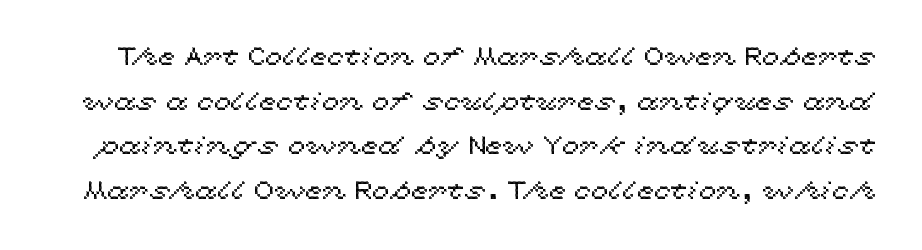
Q: Is the text italic (slanted)? A: Yes.
Q: Is the text underlined? A: No.
Q: Is the spacing between letters normal or unusually wide? A: Normal.
